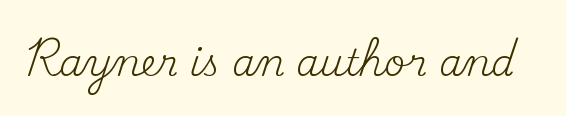
{"serif": "yes", "bold": "no", "weight": "regular", "width": "normal", "stroke_contrast": "medium", "x_height": "small", "monospaced": "no", "underline": "no", "letter_spacing": "normal", "letter_spacing_em": 0.0, "glyph_px": 37}
